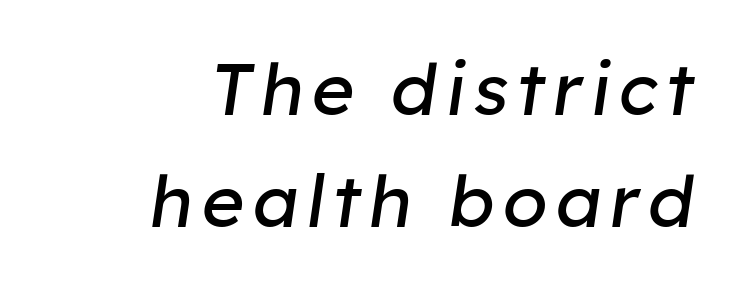
{"italic": "yes", "lean": "right", "slant_degrees": 8, "bold": "no", "weight": "regular", "width": "normal", "stroke_contrast": "low", "x_height": "medium", "monospaced": "no", "underline": "no", "align": "right", "line_spacing": "normal", "line_spacing_ratio": 1.53, "glyph_px": 73}
